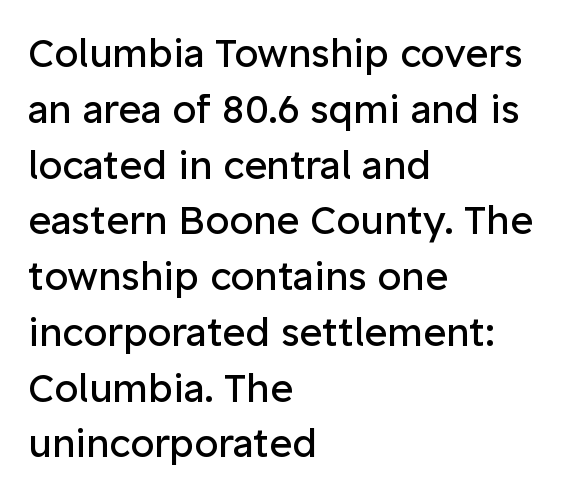
The image shows 39 px regular-weight sans-serif type, upright; set left-aligned, normal line spacing (1.43x), normal letter spacing, not underlined; low stroke contrast and a medium x-height.
